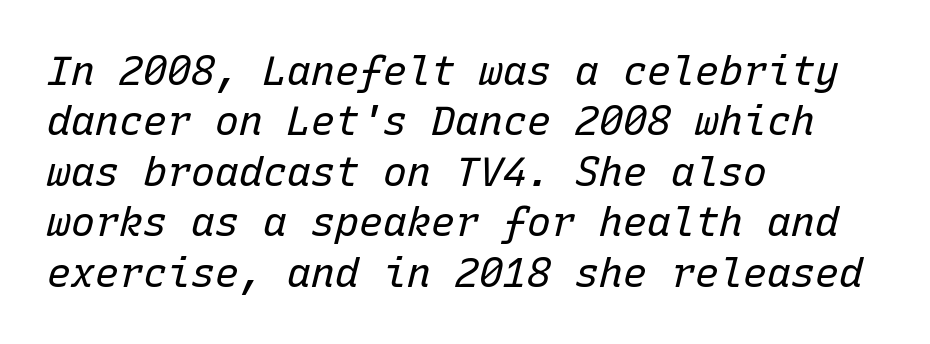
The image shows 40 px regular-weight type, italic (leaning right), monospaced; set left-aligned, normal line spacing (1.26x), normal letter spacing, not underlined; low stroke contrast and a medium x-height.
